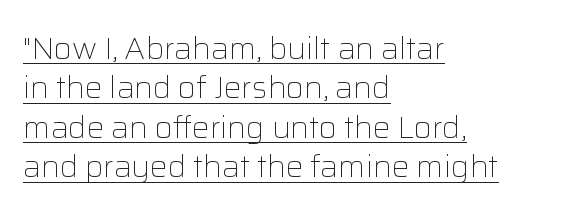
The image shows 31 px light sans-serif type, upright; set left-aligned, normal line spacing (1.27x), normal letter spacing, underlined; low stroke contrast and a medium x-height.
